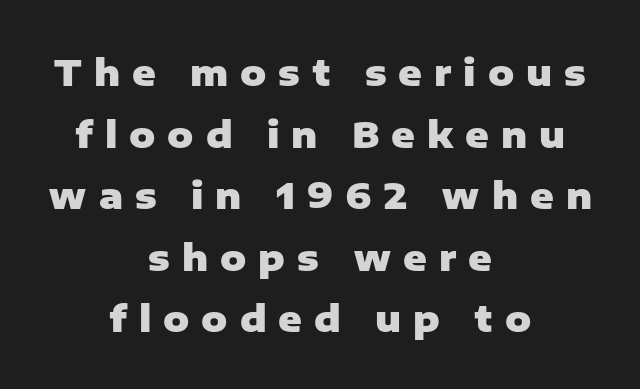
Q: Is the text bold? A: Yes.
Q: Is the text italic (slanted)? A: No, it is upright.
Q: Is the typeface a serif or a sans-serif typeface? A: Sans-serif.
Q: Is the text underlined? A: No.
Q: How is the paragraph aligned? A: Centered.
Q: Is the spacing between letters normal or unusually wide? A: Unusually wide.
Q: Width (condensed, normal, or wide)? A: Normal.
Q: Stroke contrast? A: Low.
Q: x-height? A: Medium.
Q: Monospaced? A: No.
